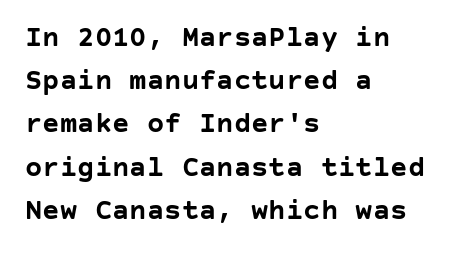
The letters are bold, with thick, heavy strokes. Just letters on the line, the space beneath them empty. A classic flush-left, rag-right setting is used for this passage. Unlike italic type, these characters show no tilt at all. Note: no serifs on the glyphs.
